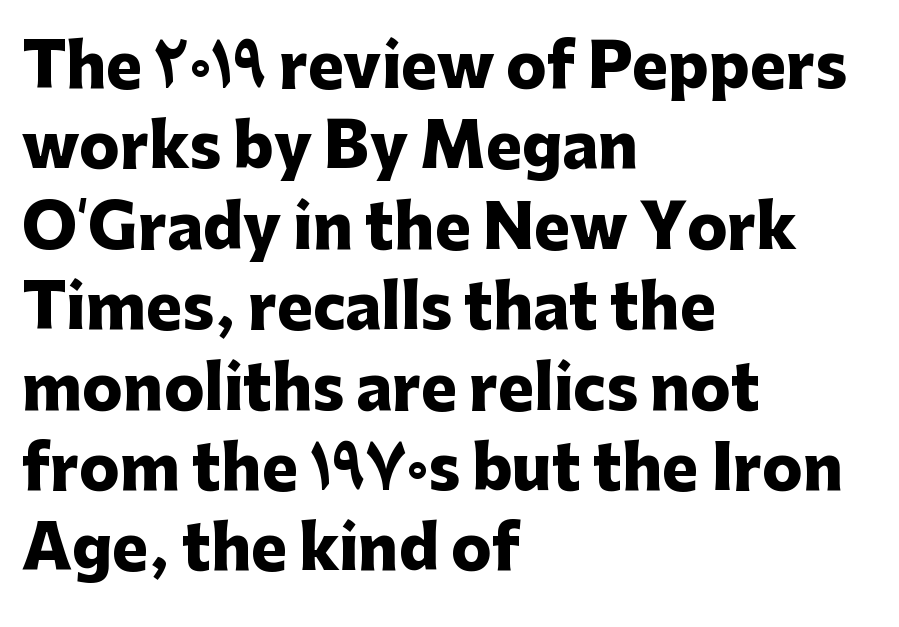
Default kerning and tracking; the words read as compact shapes. The face used here is proportionally spaced, like ordinary book or web type. The characters display no serif detailing; their extremities are plain. The lines are quadded left.
